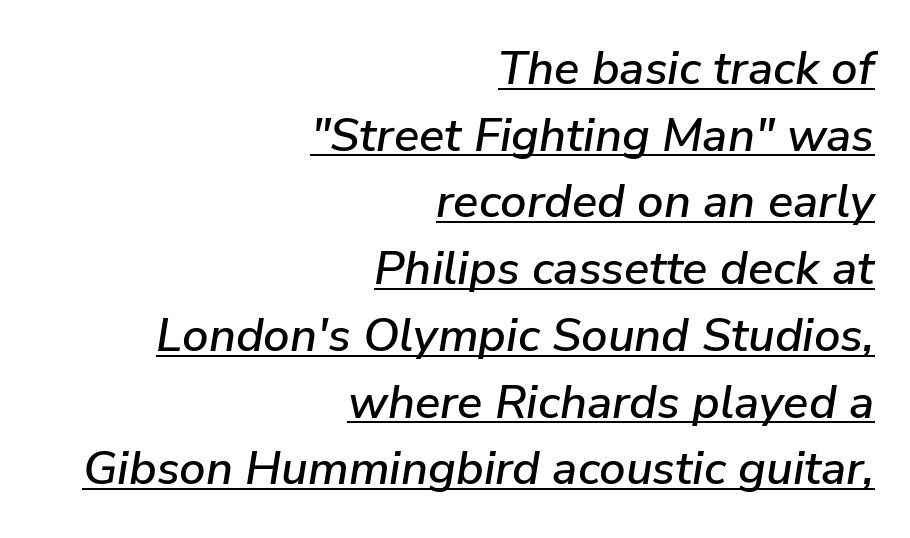
The image shows 47 px text type, italic (leaning right); set right-aligned, normal line spacing (1.42x), normal letter spacing, underlined; low stroke contrast and a medium x-height.
